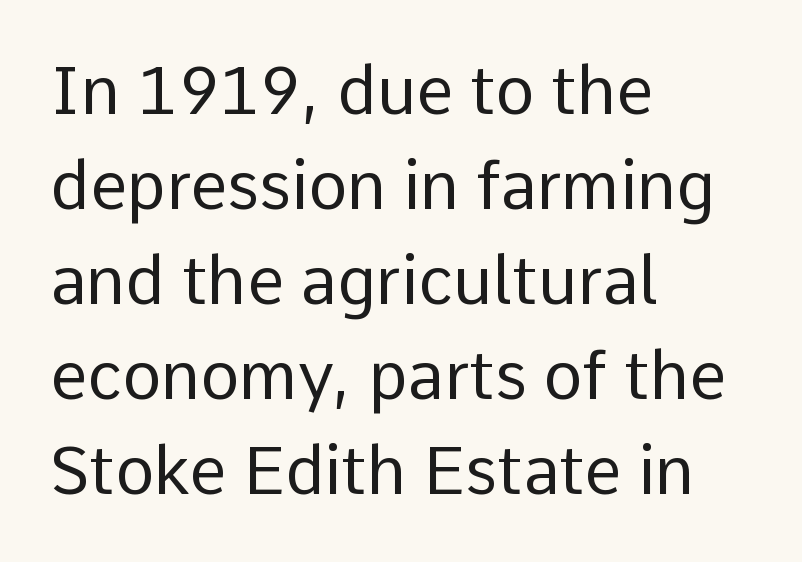
The image shows 66 px regular-weight sans-serif type, upright; set left-aligned, normal line spacing (1.44x), normal letter spacing, not underlined; low stroke contrast and a medium x-height.
